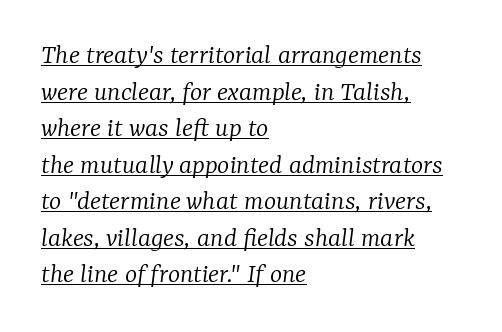
Q: Is the text bold? A: No.
Q: Is the text italic (slanted)? A: Yes, it leans right by about 7 degrees.
Q: Is the typeface a serif or a sans-serif typeface? A: Serif.
Q: Is the text underlined? A: Yes.
Q: How is the paragraph aligned? A: Left-aligned.
Q: Is the spacing between letters normal or unusually wide? A: Normal.
Q: Is the spacing between lines tight, normal or loose? A: Normal.
Q: Width (condensed, normal, or wide)? A: Normal.
Q: Stroke contrast? A: Low.
Q: x-height? A: Medium.
Q: Monospaced? A: No.
